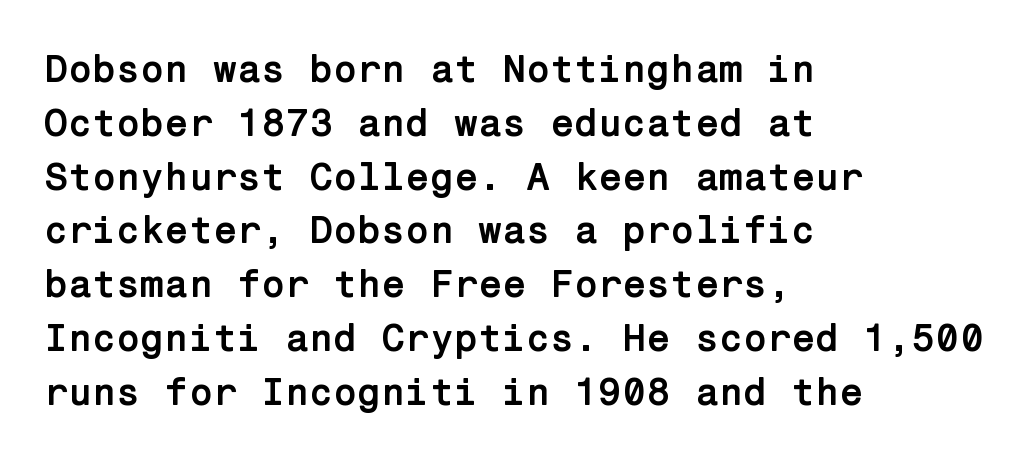
The image shows 39 px semibold sans-serif type, upright; set left-aligned, normal line spacing (1.38x), normal letter spacing, not underlined; low stroke contrast and a medium x-height.
